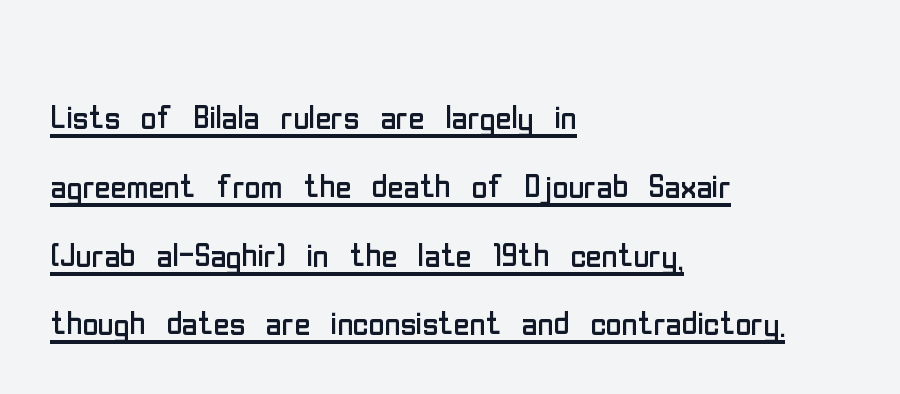
{"serif": "no", "italic": "no", "bold": "no", "weight": "regular", "width": "condensed", "stroke_contrast": "low", "x_height": "medium", "monospaced": "no", "underline": "yes", "align": "left", "line_spacing": "normal", "line_spacing_ratio": 1.6, "letter_spacing": "normal", "letter_spacing_em": 0.0, "glyph_px": 43}
